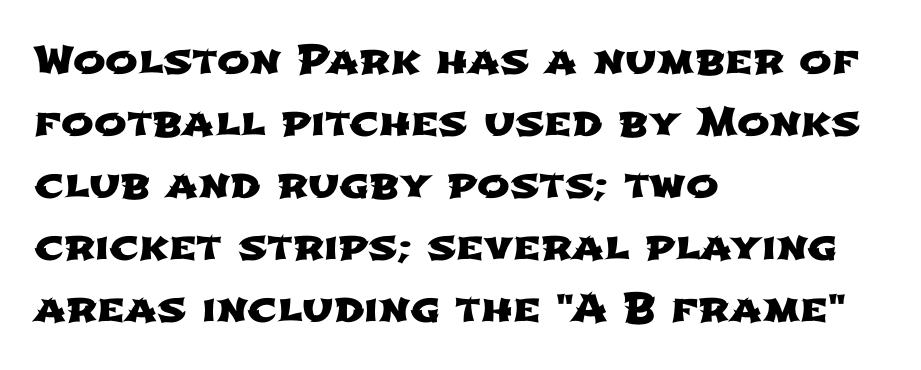
The image shows 39 px wide sans-serif type; set left-aligned, normal line spacing (1.59x), normal letter spacing, not underlined; low stroke contrast and a medium x-height.
